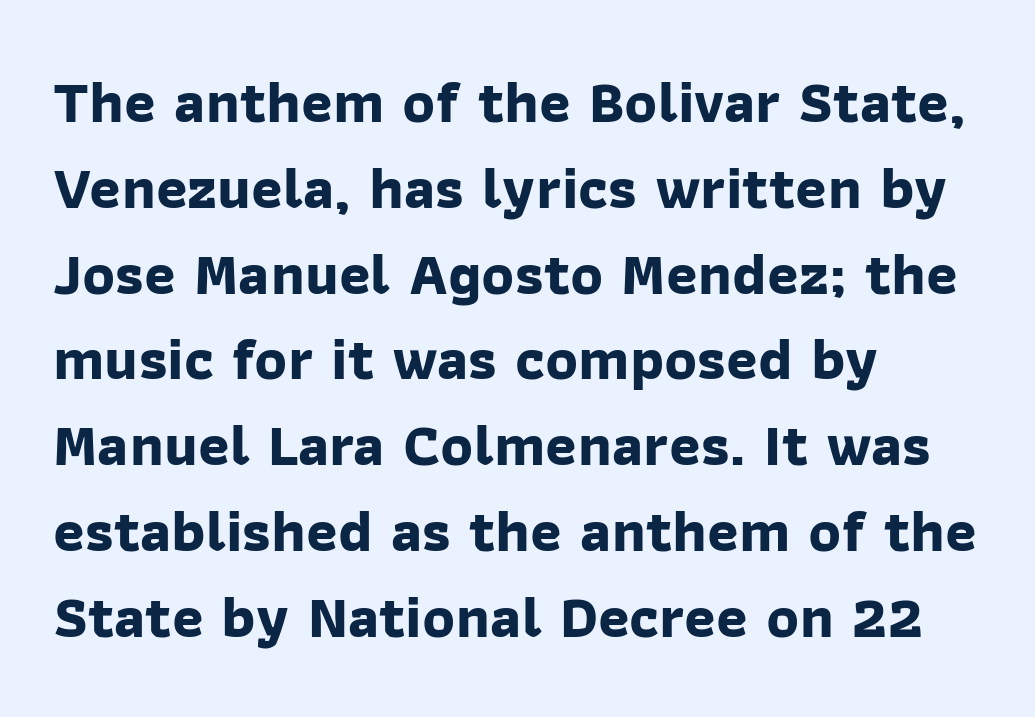
{"serif": "no", "bold": "yes", "weight": "bold", "width": "normal", "stroke_contrast": "low", "x_height": "medium", "monospaced": "no", "underline": "no", "align": "left", "line_spacing": "normal", "line_spacing_ratio": 1.43, "letter_spacing": "normal", "letter_spacing_em": 0.0, "glyph_px": 60}
